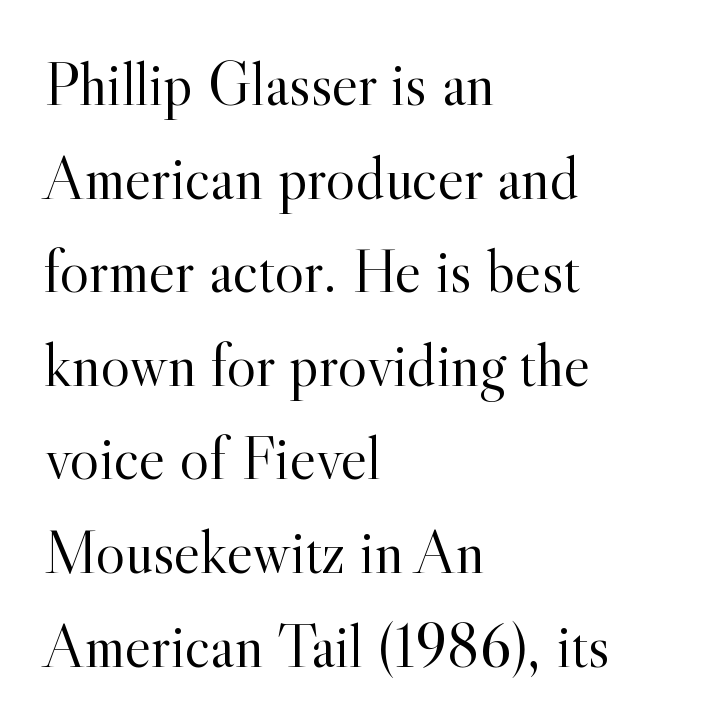
Q: Is the text bold? A: No.
Q: Is the text italic (slanted)? A: No, it is upright.
Q: Is the typeface a serif or a sans-serif typeface? A: Serif.
Q: Is the text underlined? A: No.
Q: How is the paragraph aligned? A: Left-aligned.
Q: Is the spacing between letters normal or unusually wide? A: Normal.
Q: Is the spacing between lines tight, normal or loose? A: Normal.
Q: Width (condensed, normal, or wide)? A: Normal.
Q: x-height? A: Small.
Q: Monospaced? A: No.
